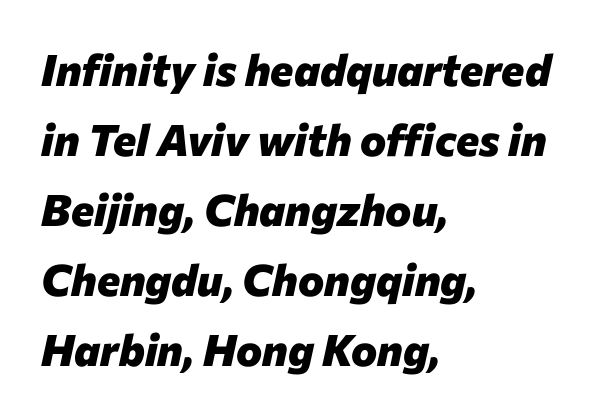
Whoever set this chose a conventional vertical rhythm. Leftover space on each line is placed entirely after the last word. Type without underlining. Note the varied advance widths — an 'i' is clearly narrower than an 'm'. Students, this is bold: see how much ink each stroke carries. The gaps between neighbouring characters are ordinary and unremarkable.
